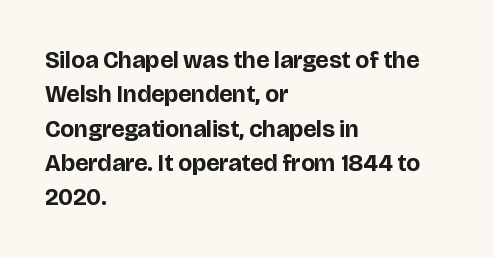
The image shows 24 px bold type, upright; set left-aligned, normal line spacing (1.43x), normal letter spacing, not underlined.
